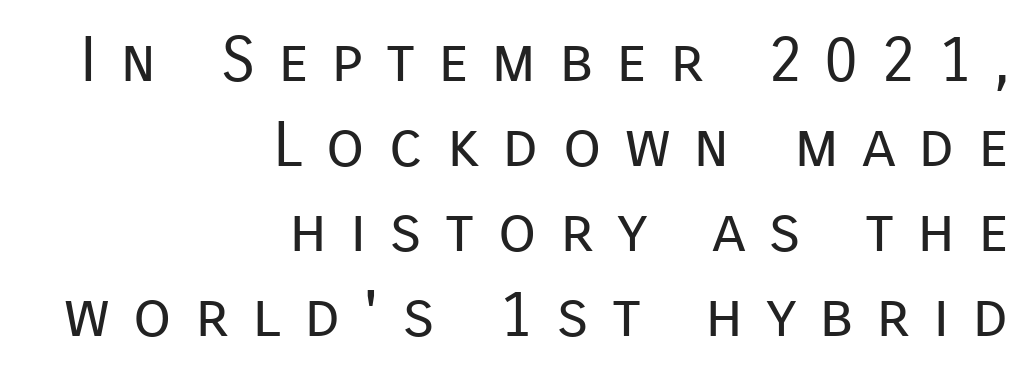
{"serif": "no", "italic": "no", "bold": "no", "weight": "regular", "width": "normal", "stroke_contrast": "low", "x_height": "medium", "monospaced": "no", "underline": "no", "align": "right", "line_spacing": "normal", "line_spacing_ratio": 1.35, "letter_spacing": "wide", "letter_spacing_em": 0.36, "glyph_px": 63}
